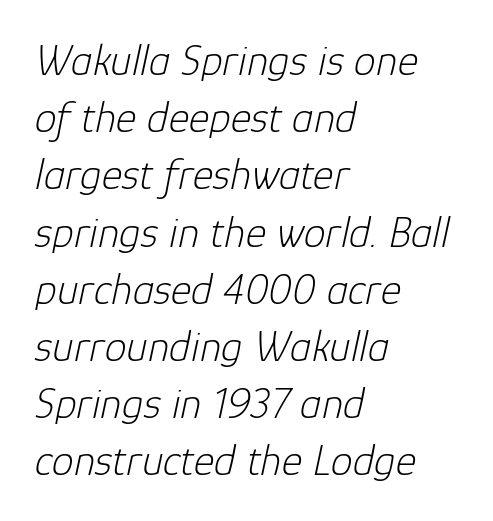
The image shows 44 px light type, italic (leaning right); set left-aligned, normal line spacing (1.3x), normal letter spacing, not underlined; low stroke contrast and a medium x-height.
